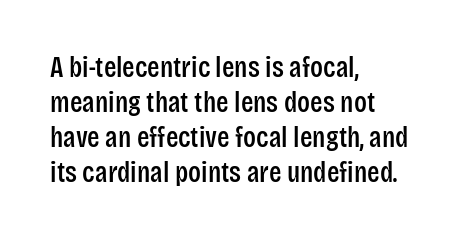
The image shows 29 px condensed sans-serif type, upright; set left-aligned, line spacing 1.21x, normal letter spacing, not underlined; low stroke contrast and a large x-height.
